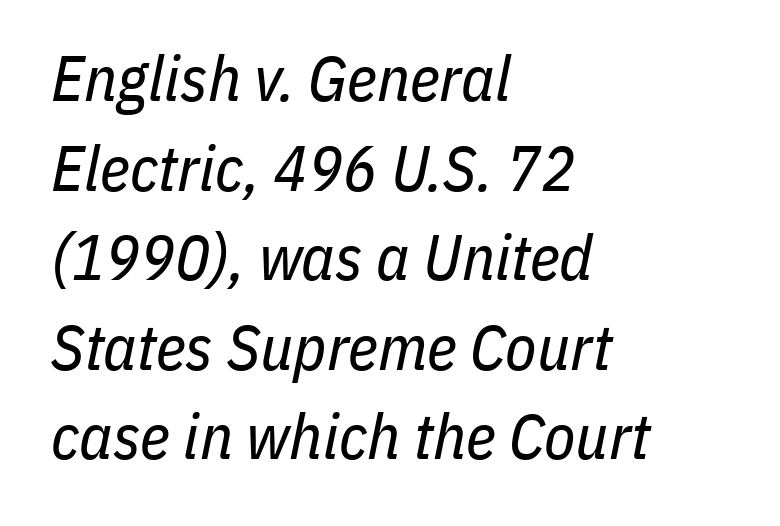
Compared with typical body copy, the letter spacing here is the same. Compared with typical paragraphs, the rows here are spaced about the same. Letters have the restrained weight of plain body copy at most. Is this a fixed-width face? No — the glyphs have proportional, varying widths. In terms of posture, this sample is oblique.
